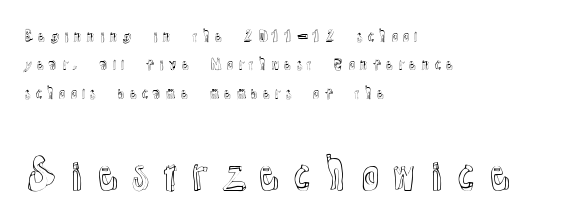
{"italic": "no", "width": "normal", "x_height": "medium", "monospaced": "no", "underline": "no", "align": "left", "line_spacing": "loose", "line_spacing_ratio": 2.02, "letter_spacing": "wide", "letter_spacing_em": 0.21, "larger_block": "second", "size_ratio": 2.86, "glyph_px": 40}
